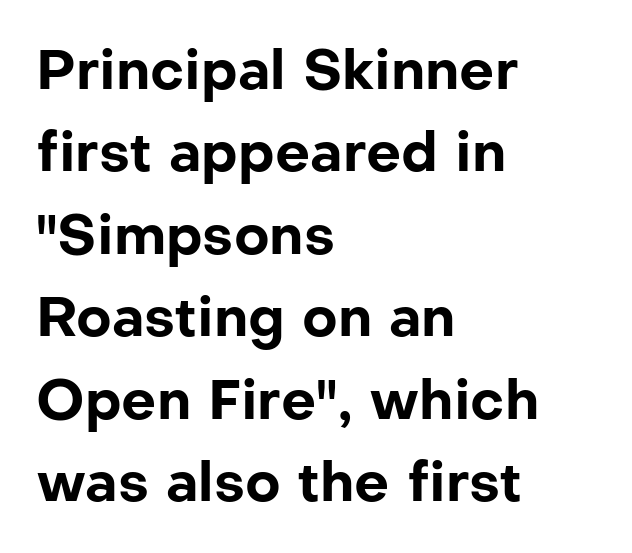
{"serif": "no", "italic": "no", "bold": "yes", "weight": "bold", "width": "normal", "stroke_contrast": "low", "x_height": "medium", "monospaced": "no", "underline": "no", "align": "left", "line_spacing": "normal", "line_spacing_ratio": 1.5, "letter_spacing": "normal", "letter_spacing_em": 0.0, "glyph_px": 55}
